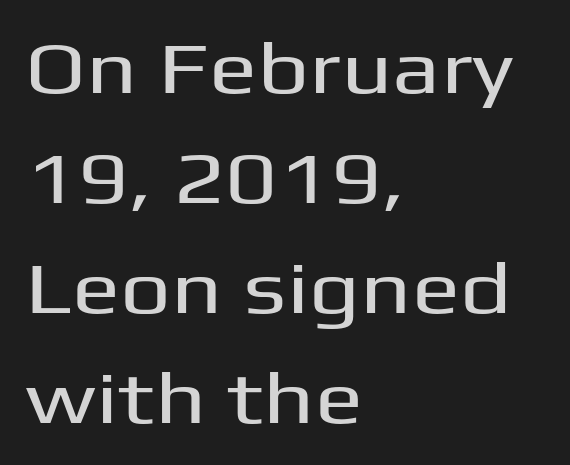
{"serif": "no", "italic": "no", "width": "wide", "stroke_contrast": "medium", "x_height": "medium", "monospaced": "no", "underline": "no", "align": "left", "line_spacing": "normal", "line_spacing_ratio": 1.53, "letter_spacing": "normal", "letter_spacing_em": 0.0, "glyph_px": 72}
